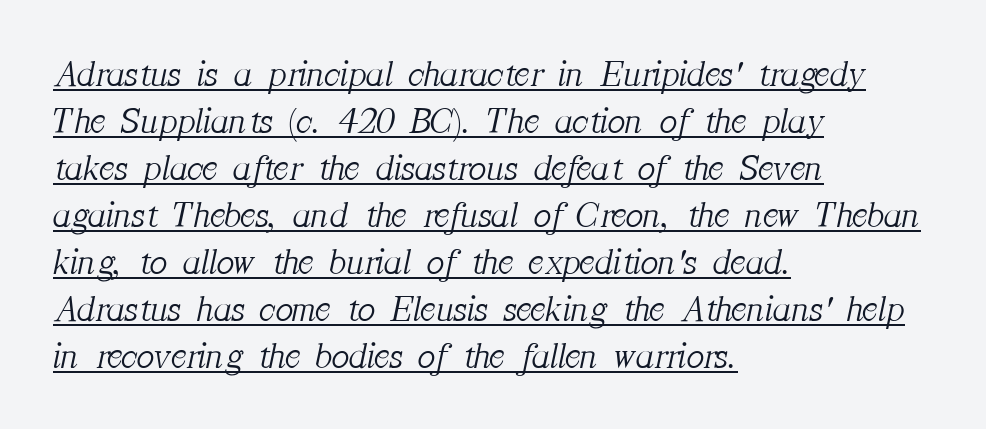
If you drew a ruler down the left edge, every line would touch it. Has an underline been added? It has. A light-to-regular cut is what we see here. Characters follow at the spacing the type designer built in. Baseline-to-baseline distance is the conventional proportion of letter height. Note: serifs present on the glyphs.
